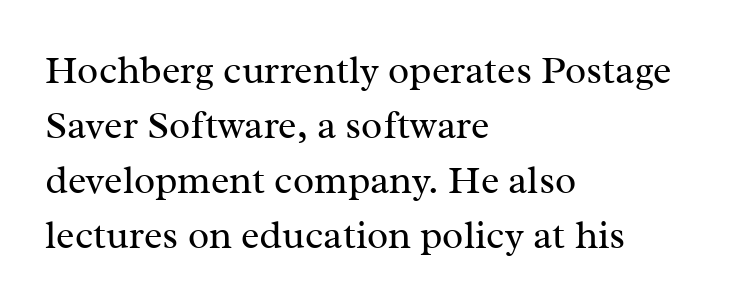
The image shows 39 px regular-weight serif type, upright; set left-aligned, normal line spacing (1.41x), normal letter spacing, not underlined; medium stroke contrast and a medium x-height.
